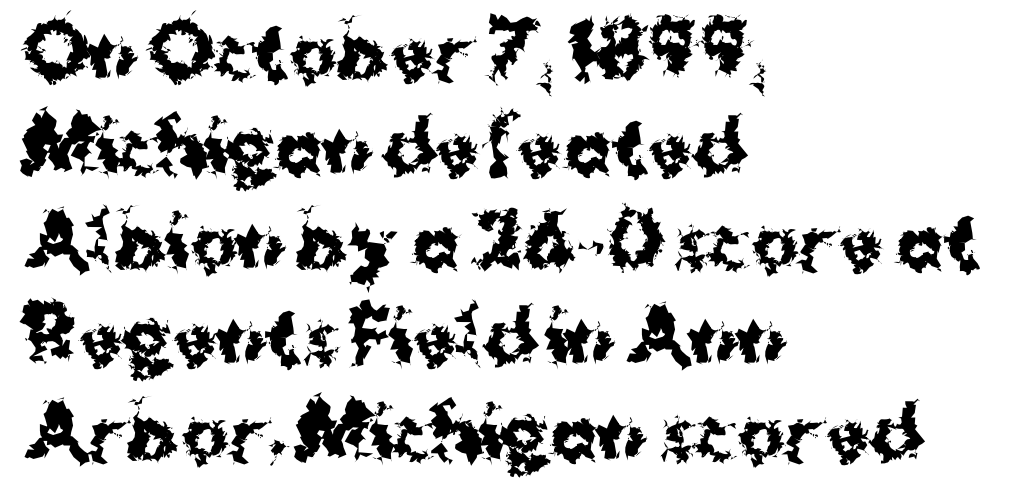
{"serif": "no", "italic": "no", "bold": "yes", "weight": "bold", "width": "normal", "stroke_contrast": "medium", "x_height": "medium", "monospaced": "no", "underline": "no", "align": "left", "line_spacing": "normal", "line_spacing_ratio": 1.34, "letter_spacing": "normal", "letter_spacing_em": 0.0, "glyph_px": 71}
